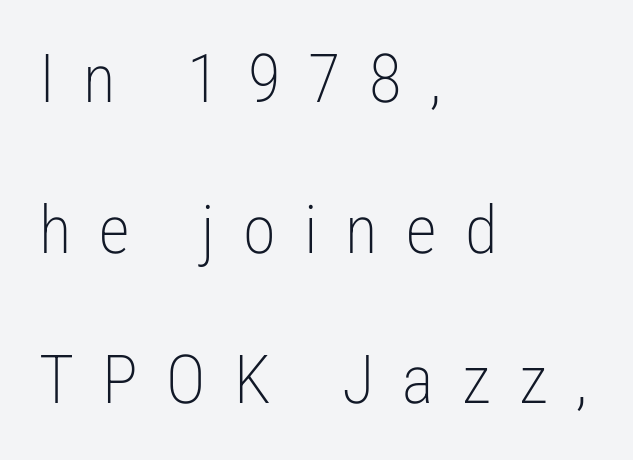
The image shows 67 px light, condensed sans-serif type, upright; set left-aligned, loose line spacing (2.25x), unusually wide letter spacing (+0.42 em), not underlined; low stroke contrast and a medium x-height.
